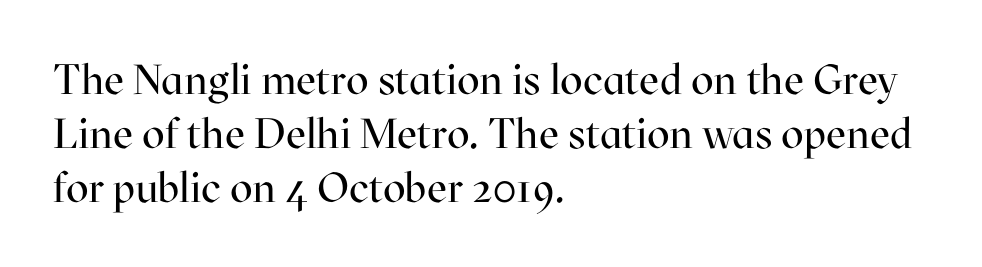
The image shows 42 px regular-weight serif type, upright; set left-aligned, normal line spacing (1.29x), normal letter spacing, not underlined; high stroke contrast and a medium x-height.
